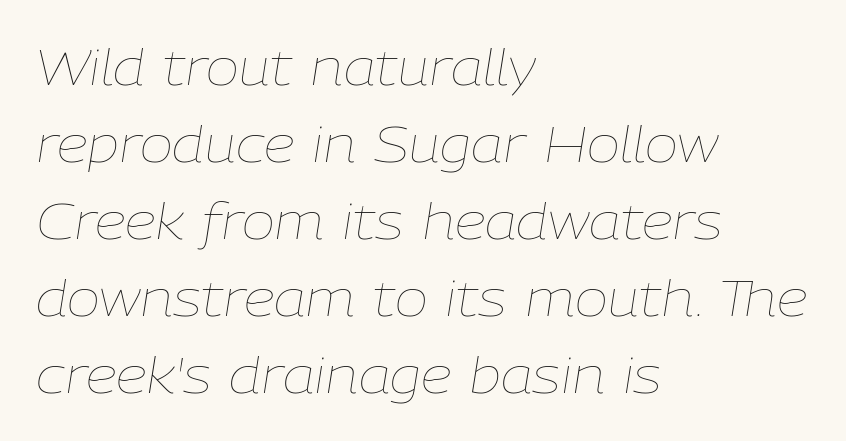
Compared with a centered layout, this one pins lines to the left instead. This rendering leaves character spacing at its baseline value. The gap between lines stays unmarked. Students, observe: this is what conventionally led text looks like. Note the varied advance widths — an 'i' is clearly narrower than an 'm'.
